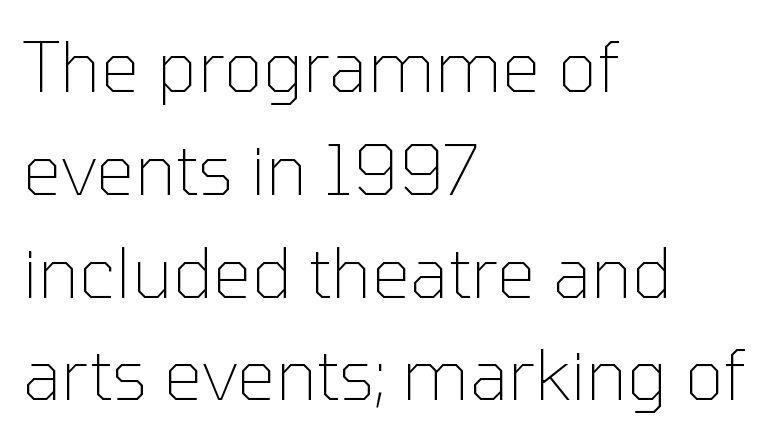
The image shows 69 px thin sans-serif type, upright; set left-aligned, normal line spacing (1.49x), normal letter spacing, not underlined; low stroke contrast and a medium x-height.
